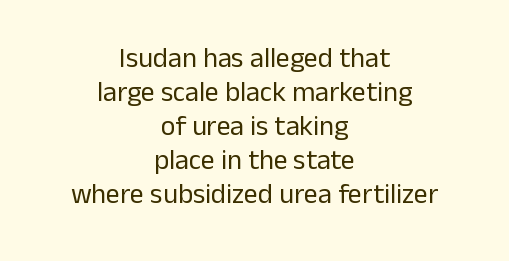
Posture: straight, roman, zero tilt. The passage shown is not bold in any degree. Is the block centered? Yes — each line is placed symmetrically about the middle. Unlike a traditional serif, this face leaves its strokes unadorned. A typesetter would call this proportional, since set widths differ per character. The glyphs are unaccompanied by any horizontal stroke below them.
